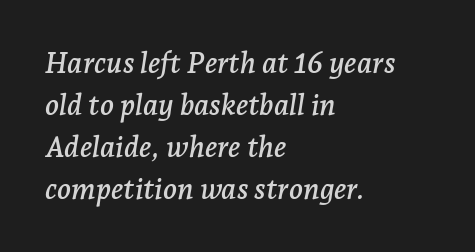
You could not count columns in this text — the font is proportionally spaced. The lines sit at an ordinary, default distance from one another. Line starts are locked; line ends wander. Little horizontal feet cap the strokes, marking this as serif type.
